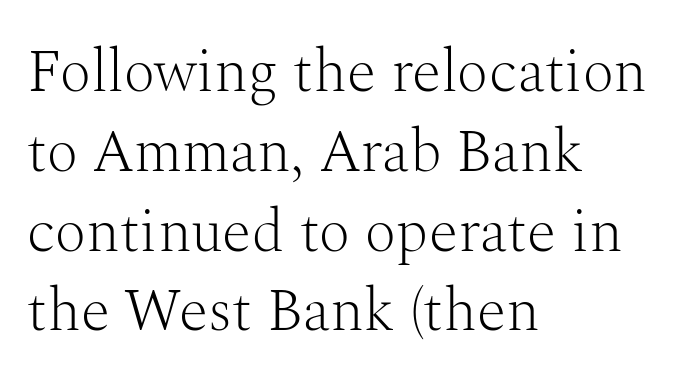
A roman cut, with each character standing at attention. No extra tracking has been applied to these lines. Counters stay open thanks to moderate or lighter strokes. The typeface chosen for these lines features serifs.
